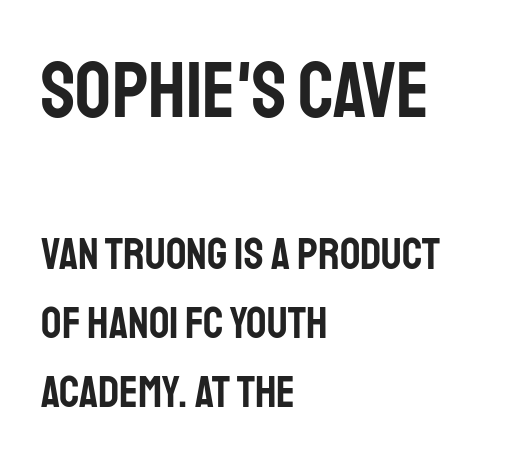
{"serif": "no", "italic": "no", "width": "condensed", "stroke_contrast": "low", "x_height": "large", "monospaced": "no", "underline": "no", "align": "left", "line_spacing": "normal", "line_spacing_ratio": 1.54, "letter_spacing": "normal", "letter_spacing_em": 0.0, "larger_block": "first", "size_ratio": 1.76, "glyph_px": 79}
